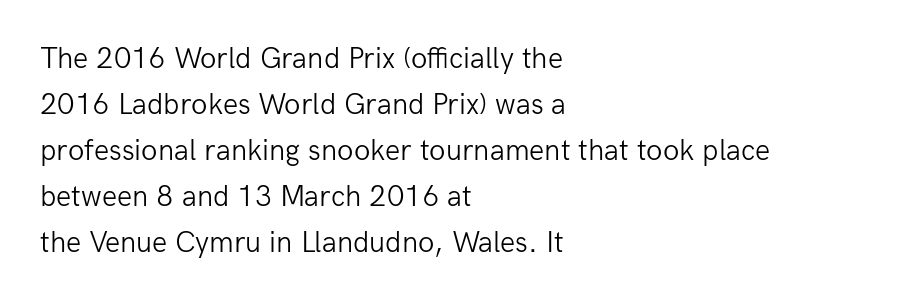
The image shows 30 px light sans-serif type, upright; set left-aligned, normal line spacing (1.53x), normal letter spacing, not underlined; low stroke contrast and a medium x-height.
